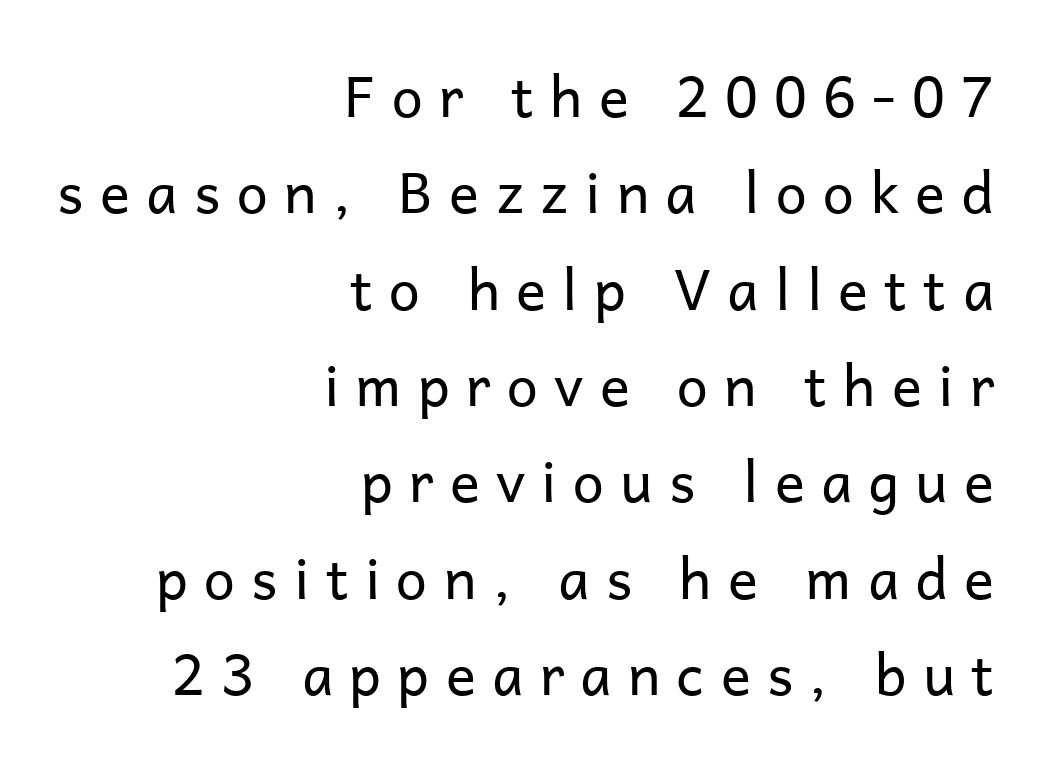
Q: Is the text bold? A: No.
Q: Is the text italic (slanted)? A: No, it is upright.
Q: Is the typeface a serif or a sans-serif typeface? A: Sans-serif.
Q: Is the text underlined? A: No.
Q: How is the paragraph aligned? A: Right-aligned.
Q: Is the spacing between letters normal or unusually wide? A: Unusually wide.
Q: Width (condensed, normal, or wide)? A: Normal.
Q: Stroke contrast? A: Low.
Q: x-height? A: Medium.
Q: Monospaced? A: No.
